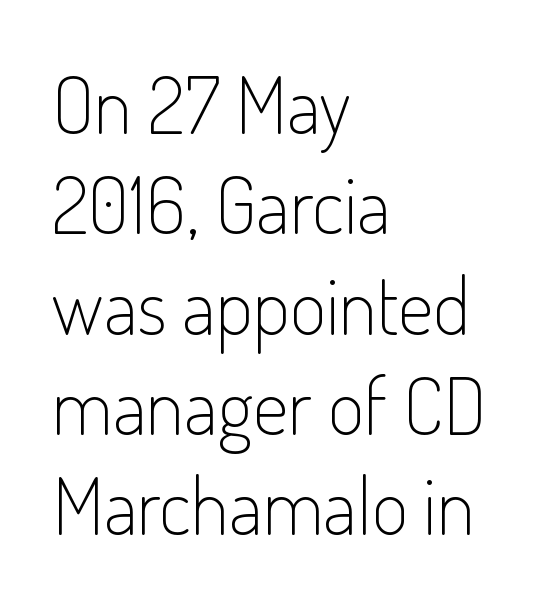
The image shows 79 px light, condensed sans-serif type, upright; set left-aligned, normal line spacing (1.27x), normal letter spacing, not underlined; low stroke contrast and a small x-height.
